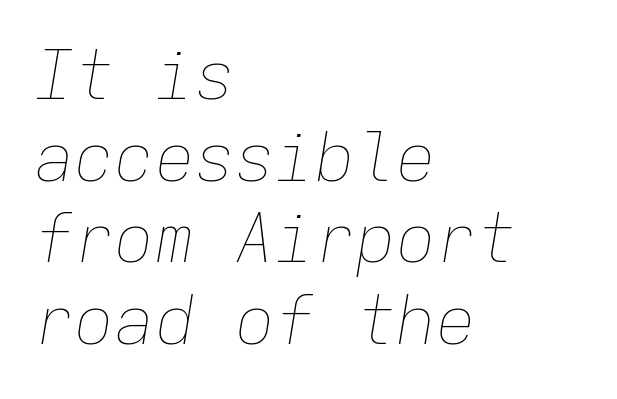
{"italic": "yes", "lean": "right", "slant_degrees": 9, "bold": "no", "weight": "thin", "width": "normal", "stroke_contrast": "low", "x_height": "medium", "monospaced": "yes", "underline": "no", "align": "left", "line_spacing_ratio": 1.22, "letter_spacing": "normal", "letter_spacing_em": 0.0, "glyph_px": 67}
